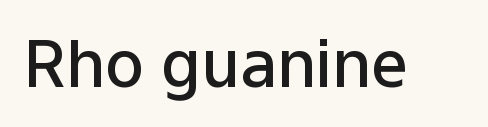
Q: Is the text bold? A: Semi-bold.
Q: Is the text italic (slanted)? A: No, it is upright.
Q: Is the typeface a serif or a sans-serif typeface? A: Sans-serif.
Q: Is the text underlined? A: No.
Q: Is the spacing between letters normal or unusually wide? A: Normal.
Q: Width (condensed, normal, or wide)? A: Normal.
Q: Stroke contrast? A: Low.
Q: x-height? A: Medium.
Q: Monospaced? A: No.
